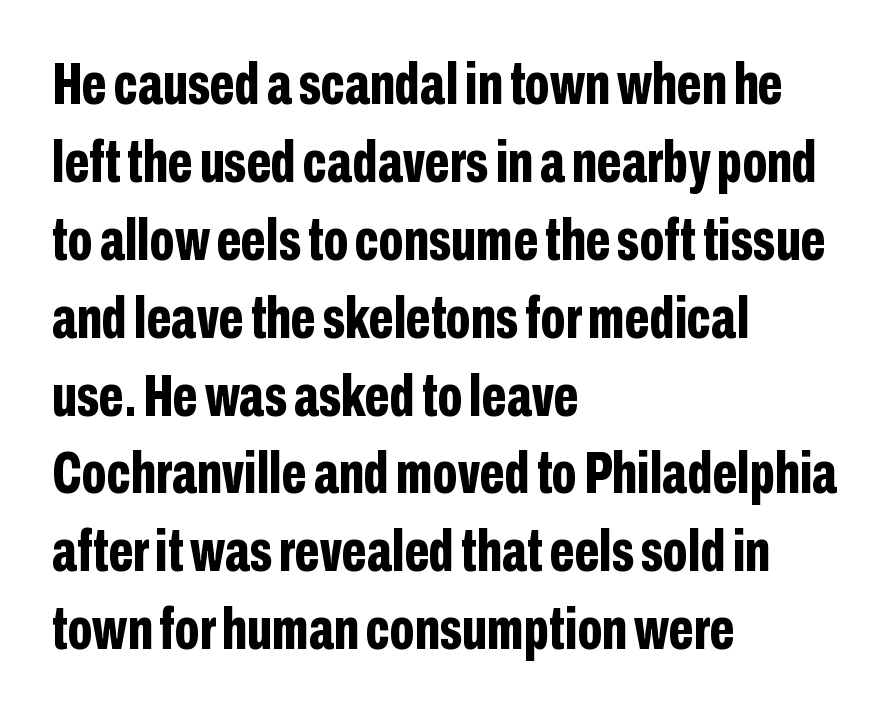
Q: Is the text bold? A: Yes.
Q: Is the text italic (slanted)? A: No, it is upright.
Q: Is the typeface a serif or a sans-serif typeface? A: Sans-serif.
Q: Is the text underlined? A: No.
Q: How is the paragraph aligned? A: Left-aligned.
Q: Is the spacing between letters normal or unusually wide? A: Normal.
Q: Is the spacing between lines tight, normal or loose? A: Normal.
Q: Width (condensed, normal, or wide)? A: Condensed.
Q: Stroke contrast? A: Low.
Q: x-height? A: Medium.
Q: Monospaced? A: No.
